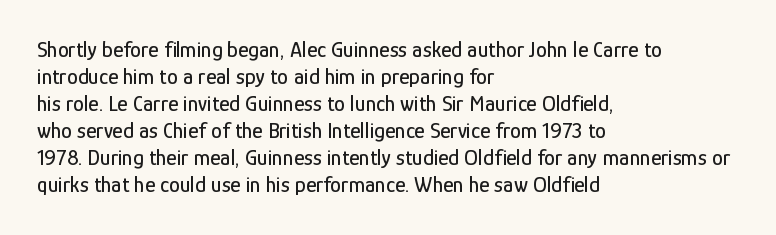
The horizontal fit of the characters is conventional and even. The typesetter chose a ragged-right arrangement here. Upright lettering throughout. The specimen omits any rule beneath the text block's lines.
